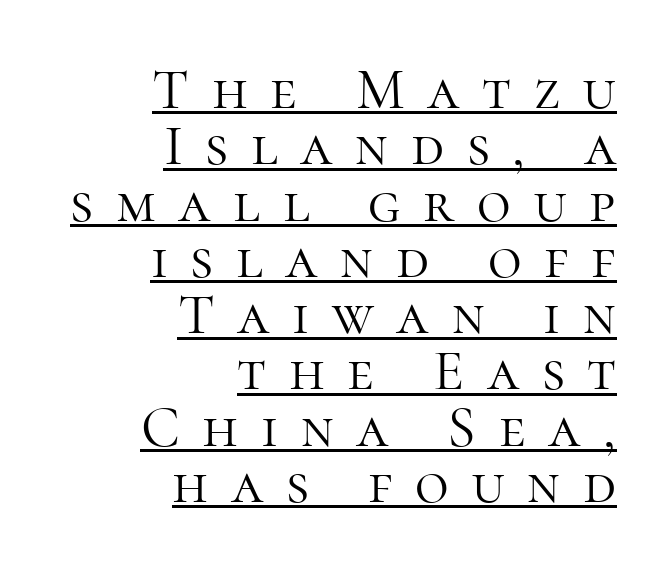
{"serif": "yes", "italic": "no", "bold": "no", "weight": "light", "width": "normal", "stroke_contrast": "high", "x_height": "medium", "monospaced": "no", "underline": "yes", "align": "right", "line_spacing": "tight", "line_spacing_ratio": 0.97, "letter_spacing": "wide", "letter_spacing_em": 0.39, "glyph_px": 58}
